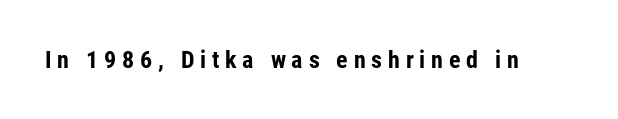
{"italic": "no", "bold": "yes", "underline": "no", "letter_spacing": "wide", "letter_spacing_em": 0.24, "glyph_px": 24}
